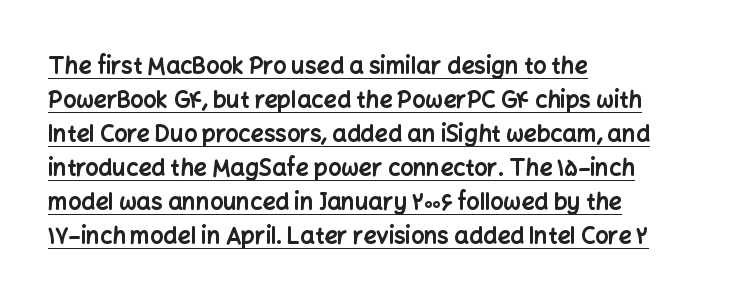
The image shows 23 px bold type, upright; set left-aligned, normal line spacing (1.48x), normal letter spacing, underlined.
